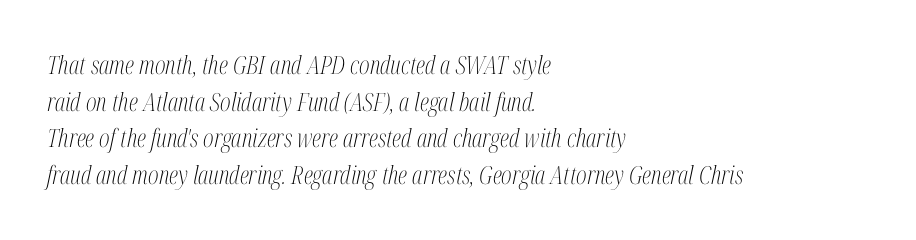
The image shows 25 px text type, italic (leaning right); set left-aligned, normal line spacing (1.47x), normal letter spacing, not underlined.
